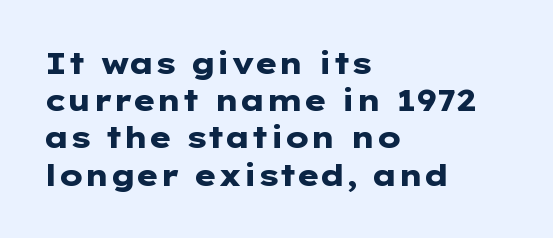
Weight check: bold — yes, fully. Teacher's note: observe the even left margin — that is flush-left alignment. Vertical strokes here are truly vertical. Is this a fixed-width face? No — the glyphs have proportional, varying widths.
